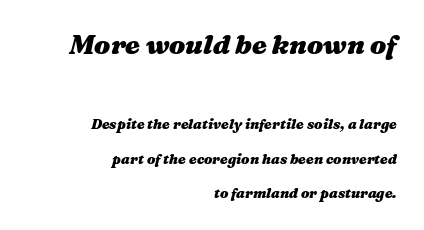
Observe the ordinary spacing: letters are neighbours, not strangers. Any mark beneath the type? The region is blank. One glance says open: line gaps are wider than usual. The lines are quadded right.
